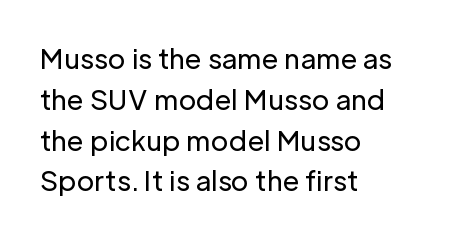
The passage shown stacks its lines at a standard gap. Plain, unruled lines of type. Summary of weight: not heavy and not bold. The rendering keeps characters at their native spacing. Notice how the stems are strictly vertical — no italics here.
